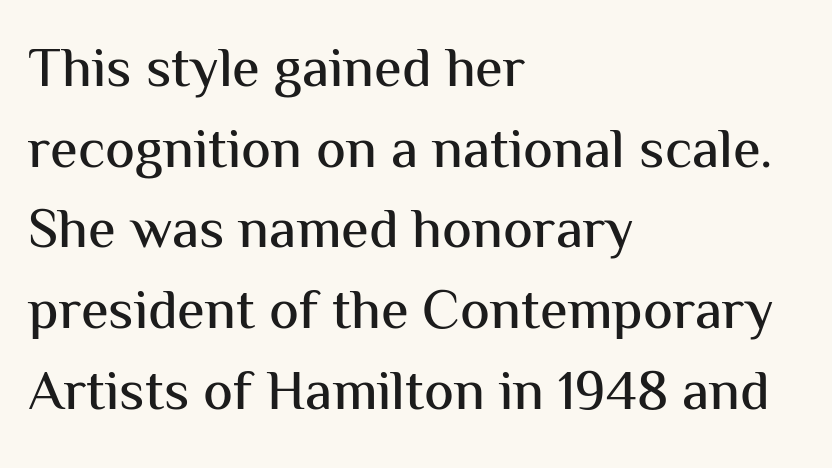
Words float on clear page, feet unadorned. A classic flush-left, rag-right setting is used for this passage. Here the glyphs are tracked normally, forming tight word shapes. The rendering uses a moderate line-height, typical for paragraphs. Vertical strokes here are truly vertical. This is sans-serif lettering, the kind often seen on screens and signage.
